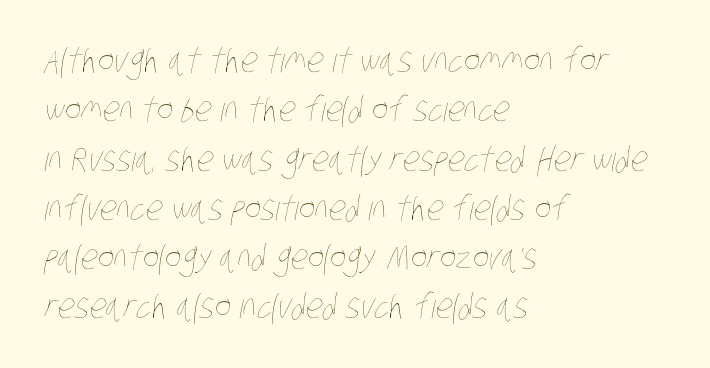
Q: Is the text bold? A: No.
Q: Is the text underlined? A: No.
Q: How is the paragraph aligned? A: Left-aligned.
Q: Is the spacing between letters normal or unusually wide? A: Normal.
Q: Is the spacing between lines tight, normal or loose? A: Normal.
Q: Width (condensed, normal, or wide)? A: Condensed.
Q: Stroke contrast? A: Low.
Q: x-height? A: Large.
Q: Monospaced? A: No.
